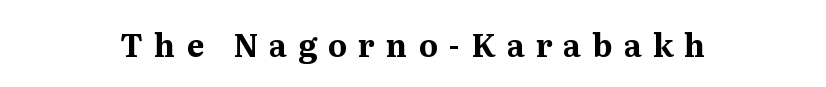
{"serif": "yes", "italic": "no", "bold": "yes", "weight": "bold", "width": "normal", "stroke_contrast": "medium", "x_height": "medium", "monospaced": "no", "underline": "no", "align": "center", "letter_spacing": "wide", "letter_spacing_em": 0.36, "glyph_px": 31}
